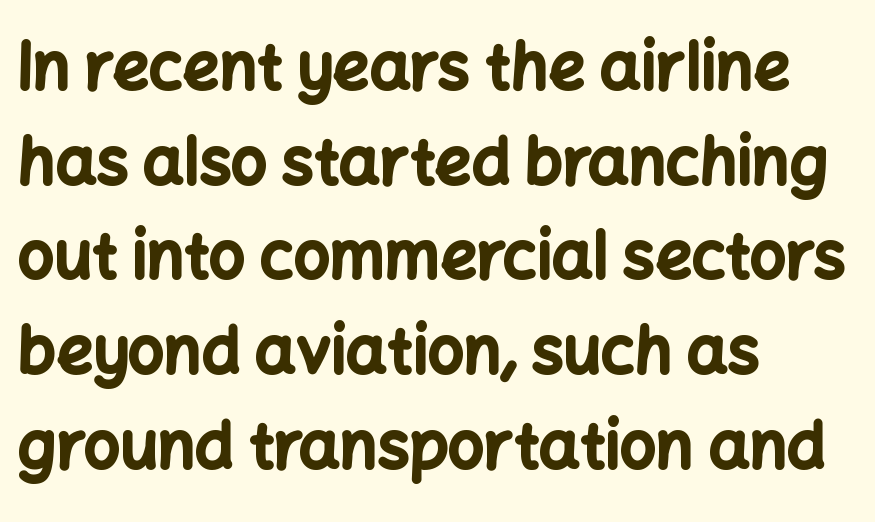
Q: Is the text bold? A: Yes.
Q: Is the text italic (slanted)? A: No, it is upright.
Q: Is the typeface a serif or a sans-serif typeface? A: Sans-serif.
Q: Is the text underlined? A: No.
Q: How is the paragraph aligned? A: Left-aligned.
Q: Is the spacing between letters normal or unusually wide? A: Normal.
Q: Is the spacing between lines tight, normal or loose? A: Normal.
Q: Width (condensed, normal, or wide)? A: Normal.
Q: Stroke contrast? A: Low.
Q: x-height? A: Medium.
Q: Monospaced? A: No.
